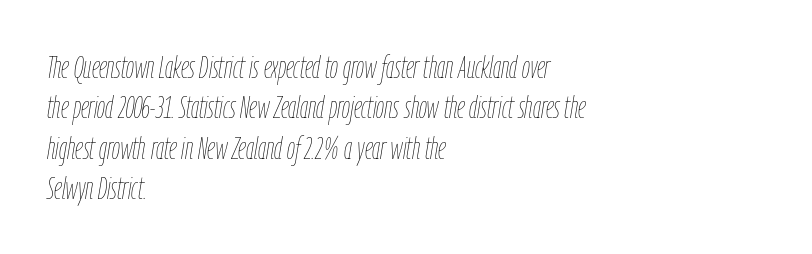
The image shows 32 px thin, condensed type, italic (leaning right); set left-aligned, normal line spacing (1.26x), normal letter spacing, not underlined; low stroke contrast and a medium x-height.
